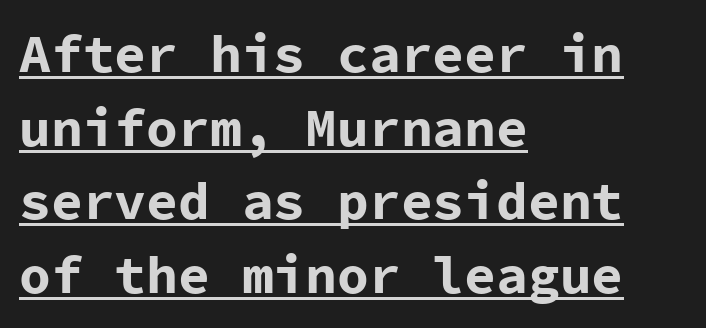
{"serif": "no", "italic": "no", "bold": "yes", "weight": "bold", "width": "normal", "stroke_contrast": "low", "x_height": "medium", "monospaced": "yes", "underline": "yes", "align": "left", "line_spacing": "normal", "line_spacing_ratio": 1.39, "letter_spacing": "normal", "letter_spacing_em": 0.0, "glyph_px": 53}
